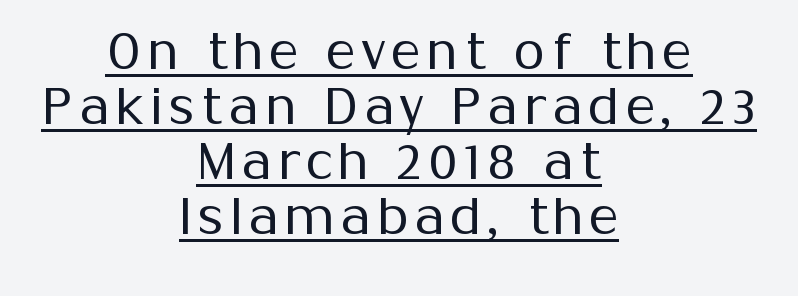
These glyphs show unthickened strokes, regular width or finer. Underlined type. The lettering stays uniformly vertical, giving the passage a roman look. Each line is balanced around a shared central axis.
